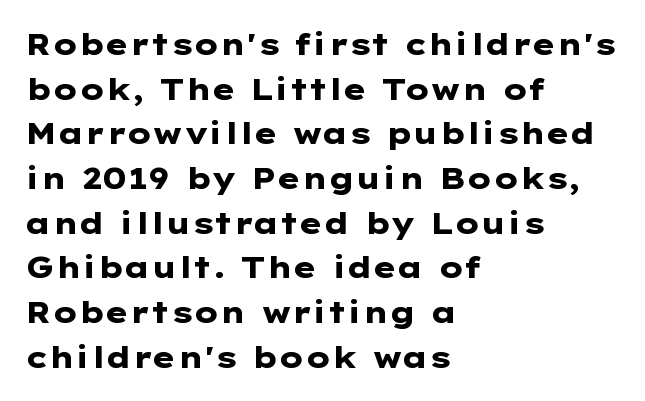
Plenty of ink on the page — the face is bold. Short note: letters normally spaced. Students, observe: this is what conventionally led text looks like. These lines are set flush left with a ragged right edge.
